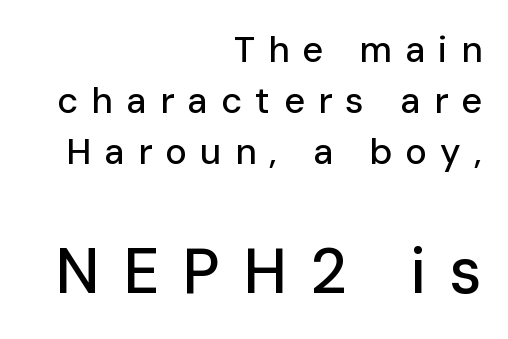
{"serif": "no", "italic": "no", "width": "normal", "stroke_contrast": "low", "x_height": "medium", "monospaced": "no", "underline": "no", "align": "right", "line_spacing": "normal", "line_spacing_ratio": 1.42, "letter_spacing": "wide", "letter_spacing_em": 0.37, "larger_block": "second", "size_ratio": 1.75, "glyph_px": 63}
